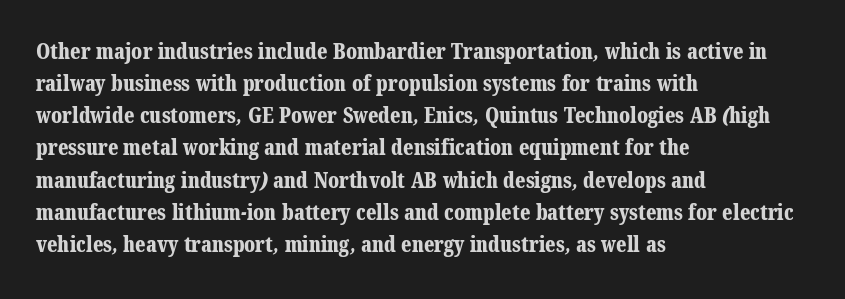
Q: Is the text bold? A: Yes.
Q: Is the text underlined? A: No.
Q: How is the paragraph aligned? A: Left-aligned.
Q: Is the spacing between letters normal or unusually wide? A: Normal.
Q: Is the spacing between lines tight, normal or loose? A: Normal.
